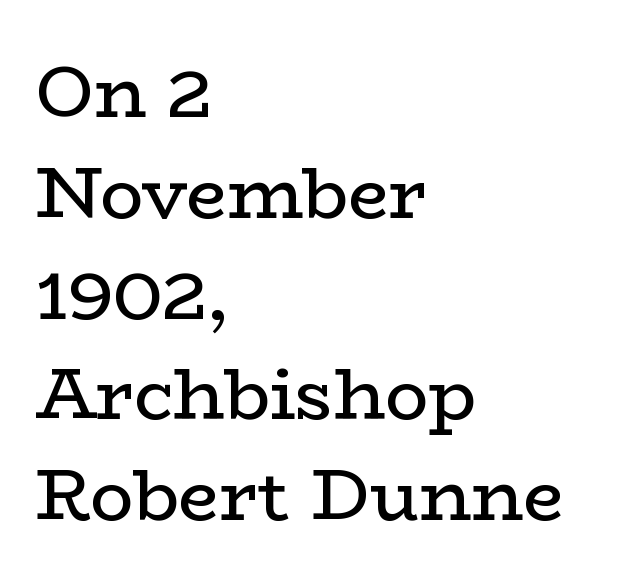
{"serif": "yes", "italic": "no", "bold": "no", "weight": "regular", "width": "wide", "stroke_contrast": "low", "x_height": "medium", "monospaced": "no", "underline": "no", "align": "left", "line_spacing": "normal", "line_spacing_ratio": 1.4, "letter_spacing": "normal", "letter_spacing_em": 0.0, "glyph_px": 72}
